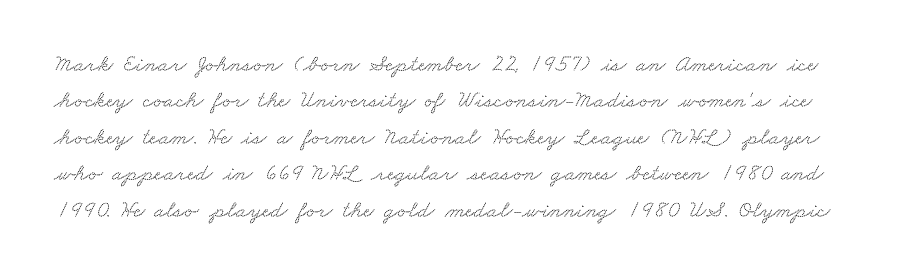
The image shows 24 px text type; set normal line spacing (1.52x), normal letter spacing, not underlined.
